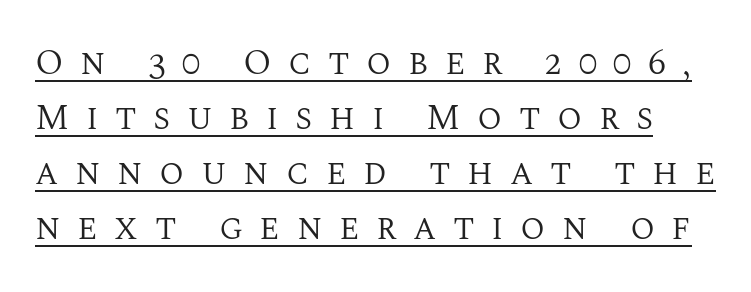
Q: Is the text bold? A: No.
Q: Is the text italic (slanted)? A: No, it is upright.
Q: Is the typeface a serif or a sans-serif typeface? A: Serif.
Q: Is the text underlined? A: Yes.
Q: Is the spacing between letters normal or unusually wide? A: Unusually wide.
Q: Is the spacing between lines tight, normal or loose? A: Normal.
Q: Width (condensed, normal, or wide)? A: Normal.
Q: Stroke contrast? A: Medium.
Q: x-height? A: Large.
Q: Monospaced? A: No.
